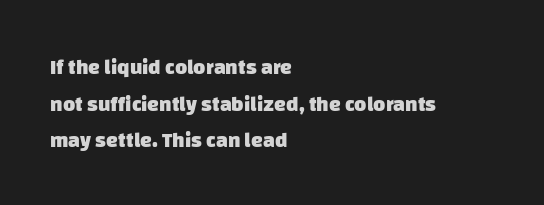
Q: Is the text bold? A: Yes.
Q: Is the text underlined? A: No.
Q: How is the paragraph aligned? A: Left-aligned.
Q: Is the spacing between letters normal or unusually wide? A: Normal.
